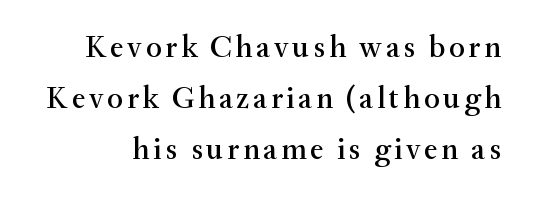
To sum up the face: it has serifs. The foot of each line stays bare and open. The leading is moderate, giving the passage an even texture. Proportional: the letters do not fall into vertical columns. If you drew a line through each stem, it would be perfectly vertical.
